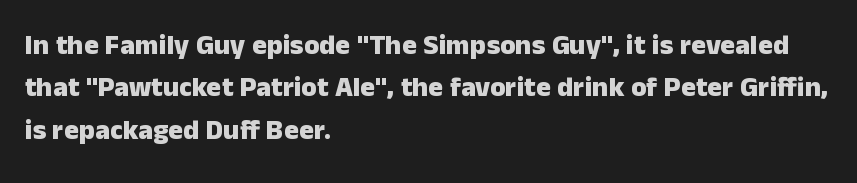
The image shows 28 px heavy sans-serif type, upright; set left-aligned, normal line spacing (1.51x), normal letter spacing, not underlined; low stroke contrast and a medium x-height.
